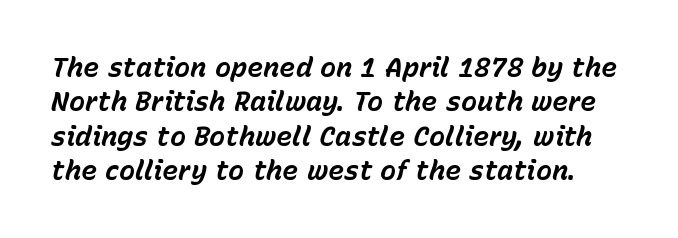
The image shows 27 px bold type, italic (leaning right); set normal line spacing (1.27x), normal letter spacing, not underlined.
